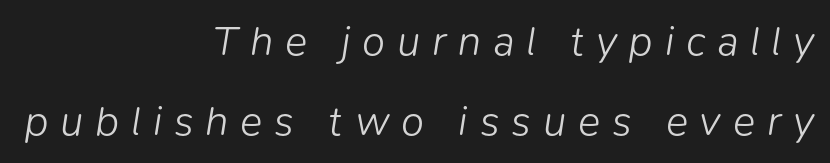
The passage is arranged like a letterhead date or caption credit — flush right. The rendering uses natural spacing where letterforms have individual widths. Quick note: italic. The letterforms sit at book weight or below. Decoration check: the copy has no underline. Tracking here is generous; glyphs stand well apart from one another.
